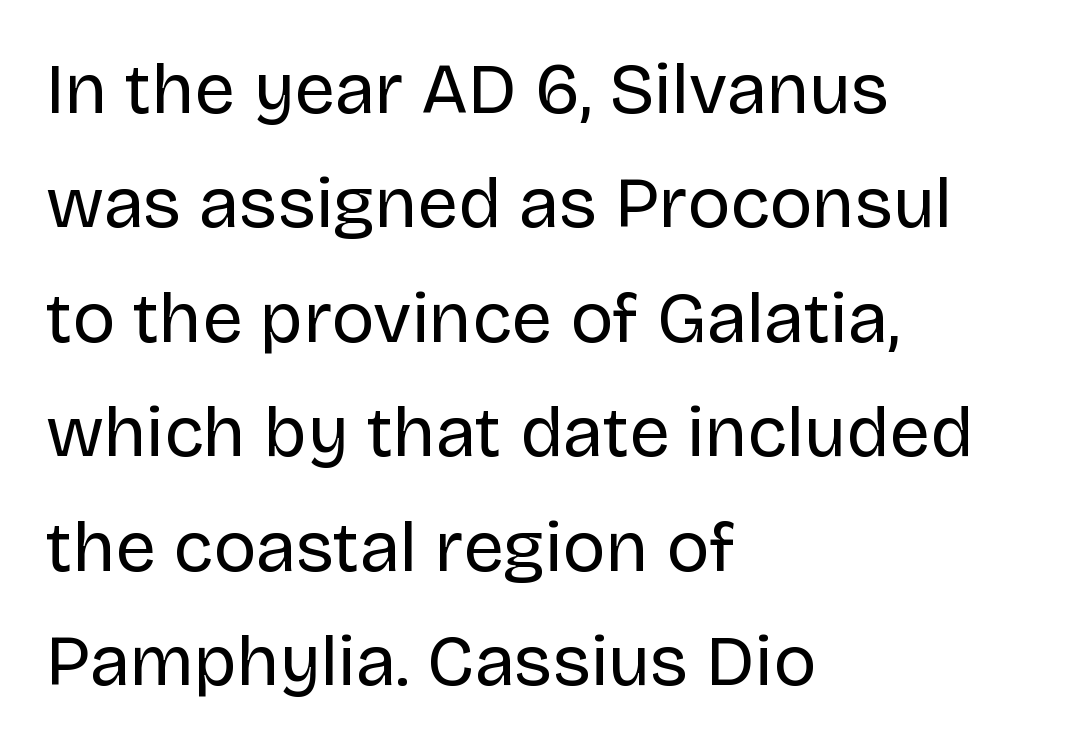
Leading: standard. No word sits above an underline. Letterform terminals end flat and unadorned throughout the passage. Stroke thickness stays within the range of a standard reading face or lighter.
